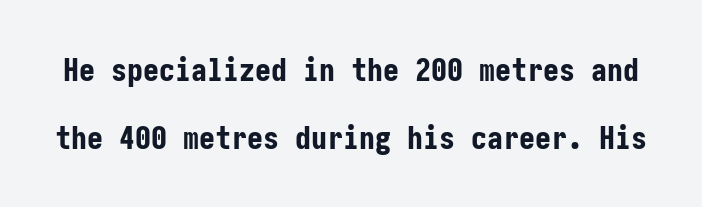
Q: Is the text bold? A: Yes.
Q: Is the text italic (slanted)? A: No, it is upright.
Q: Is the typeface a serif or a sans-serif typeface? A: Sans-serif.
Q: Is the text underlined? A: No.
Q: Is the spacing between letters normal or unusually wide? A: Normal.
Q: Is the spacing between lines tight, normal or loose? A: Loose.
Q: Width (condensed, normal, or wide)? A: Condensed.
Q: Stroke contrast? A: Low.
Q: x-height? A: Medium.
